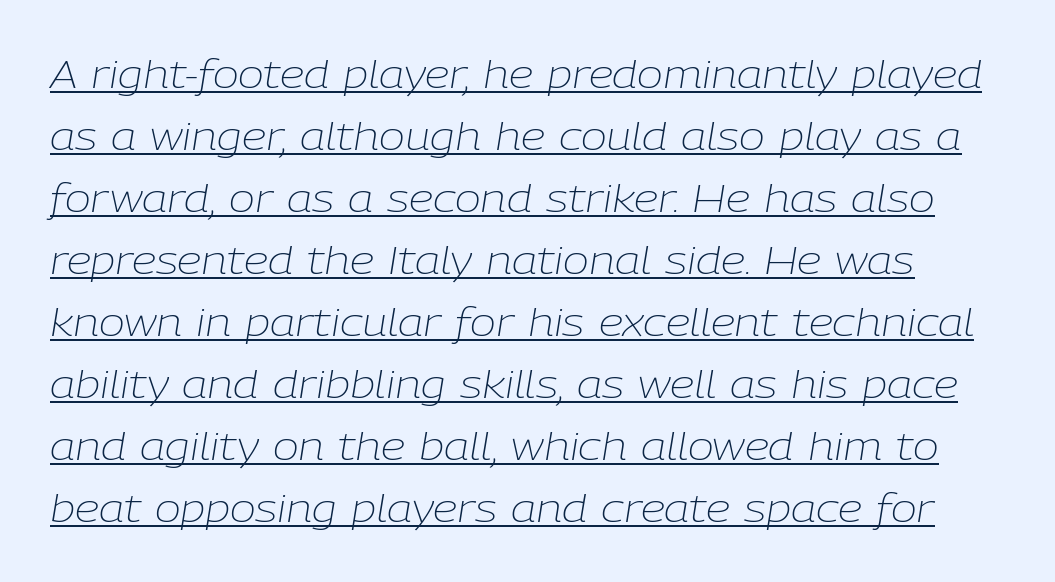
The image shows 39 px light type, italic (leaning right); set normal line spacing (1.59x), normal letter spacing, underlined; low stroke contrast and a medium x-height.
